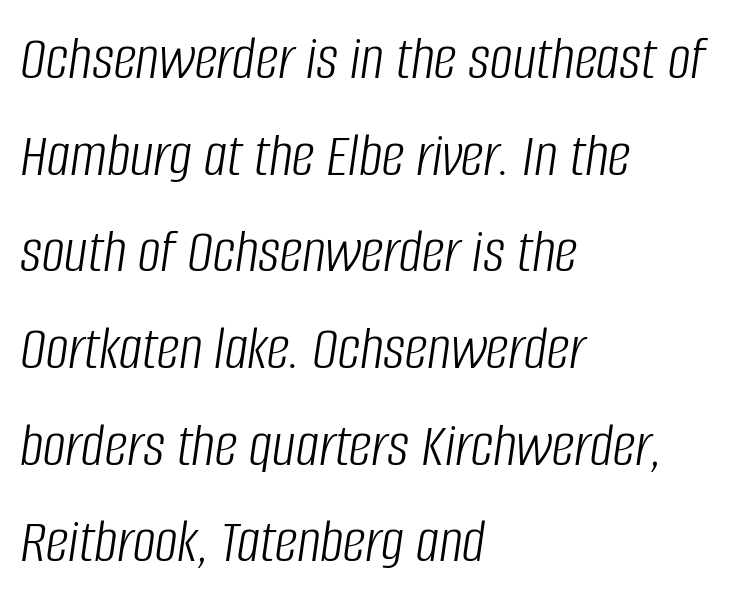
{"italic": "yes", "lean": "right", "slant_degrees": 8, "bold": "no", "weight": "light", "width": "condensed", "stroke_contrast": "low", "x_height": "large", "monospaced": "no", "underline": "no", "align": "left", "line_spacing": "normal", "line_spacing_ratio": 1.51, "letter_spacing": "normal", "letter_spacing_em": 0.0, "glyph_px": 64}
